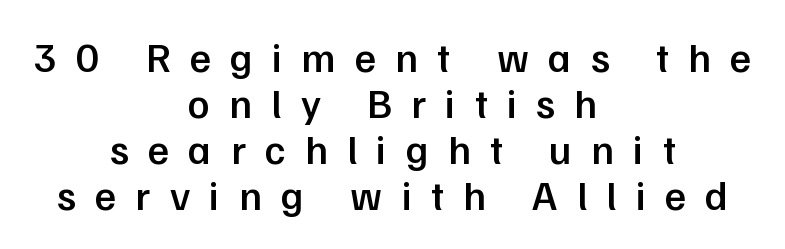
The image shows 41 px semibold sans-serif type, upright; set centered, tight line spacing (1.12x), unusually wide letter spacing (+0.47 em), not underlined; low stroke contrast and a medium x-height.
